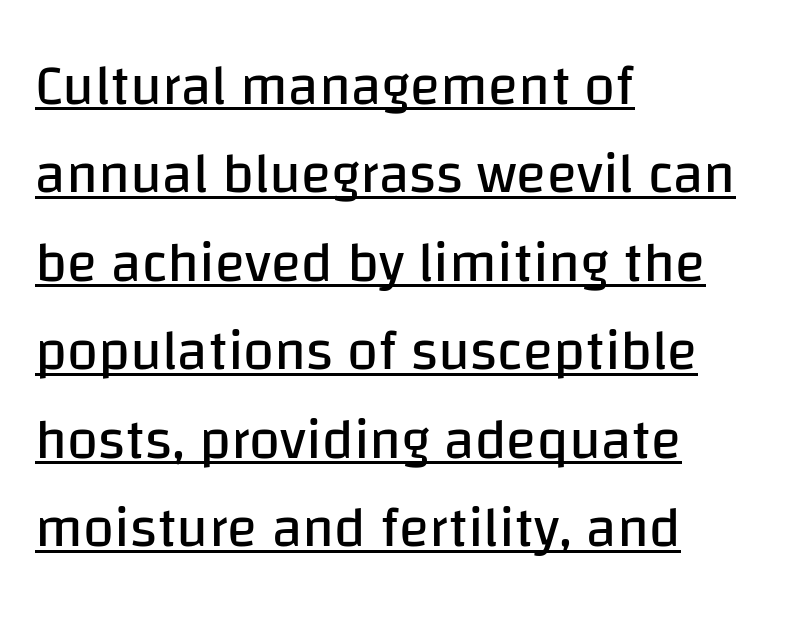
Q: Is the text bold? A: No.
Q: Is the text italic (slanted)? A: No, it is upright.
Q: Is the typeface a serif or a sans-serif typeface? A: Sans-serif.
Q: Is the text underlined? A: Yes.
Q: How is the paragraph aligned? A: Left-aligned.
Q: Is the spacing between letters normal or unusually wide? A: Normal.
Q: Is the spacing between lines tight, normal or loose? A: Normal.
Q: Width (condensed, normal, or wide)? A: Normal.
Q: Stroke contrast? A: Low.
Q: x-height? A: Large.
Q: Monospaced? A: No.
